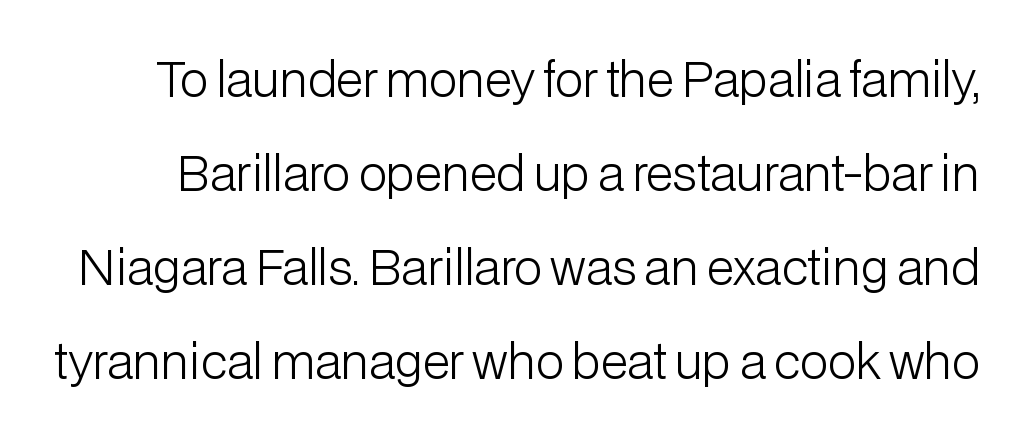
{"serif": "no", "italic": "no", "bold": "no", "weight": "light", "width": "normal", "stroke_contrast": "low", "x_height": "medium", "monospaced": "no", "underline": "no", "line_spacing": "loose", "line_spacing_ratio": 2.0, "letter_spacing": "normal", "letter_spacing_em": 0.0, "glyph_px": 47}
